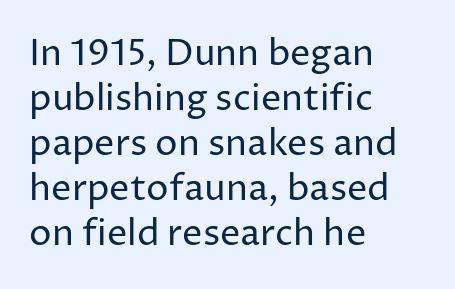
The image shows 36 px regular-weight sans-serif type, upright; set left-aligned, normal line spacing (1.25x), normal letter spacing, not underlined; low stroke contrast and a medium x-height.
